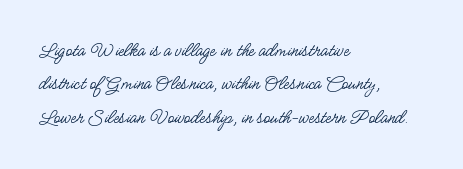
Q: Is the text bold? A: No.
Q: Is the text italic (slanted)? A: Yes.
Q: Is the text underlined? A: No.
Q: How is the paragraph aligned? A: Left-aligned.
Q: Is the spacing between letters normal or unusually wide? A: Normal.
Q: Is the spacing between lines tight, normal or loose? A: Normal.
